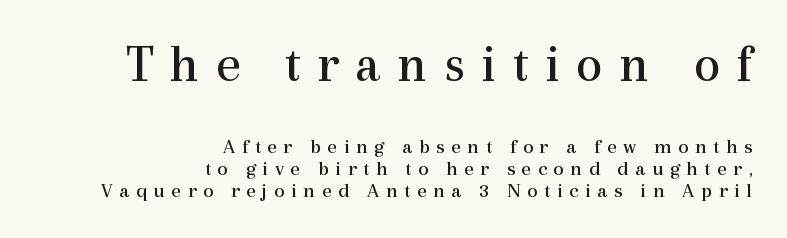
Look at the glyph heights: the upper group is clearly the bigger setting. Is the type heavy? It reads as light-to-regular instead. Font category for this specimen: serif. The letters are spread apart with noticeably loose tracking.
